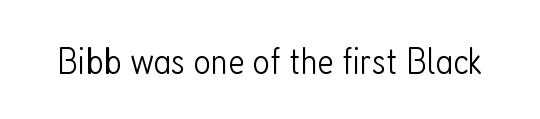
The image shows 38 px light, condensed sans-serif type, upright; set normal letter spacing, not underlined; low stroke contrast and a medium x-height.
